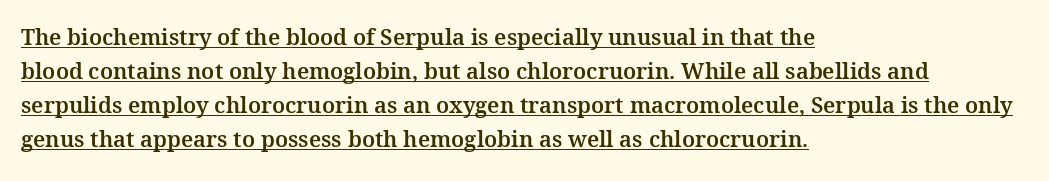
What's the leading like? Ordinary, nothing unusual. Posture: straight, roman, zero tilt. The horizontal fit of the characters is conventional and even. Casual observation: everything's shoved over to the left. A typographer would call this underscored text.
